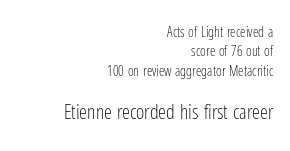
The lines in this sample share a right terminus and differ only in where they begin. Glyph-to-glyph distance matches everyday printed text. The more generous point size was reserved for the lower chunk. No extra ink here — the face is not bold. Vertical spacing — default.
